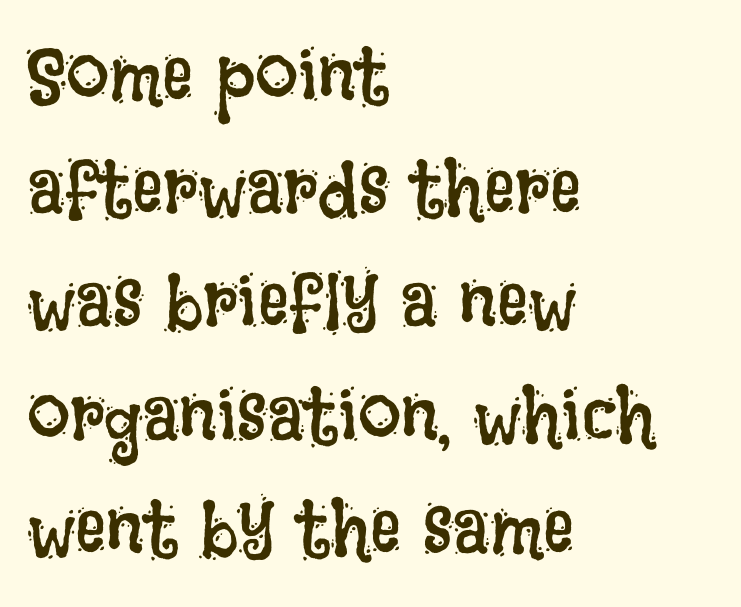
Compared with a centered layout, this one pins lines to the left instead. Regarding leading, the lines here are spaced in the standard way. A quiet, ordinary-to-light weight characterises the typeface. Do the letters lean? They stand straight.
